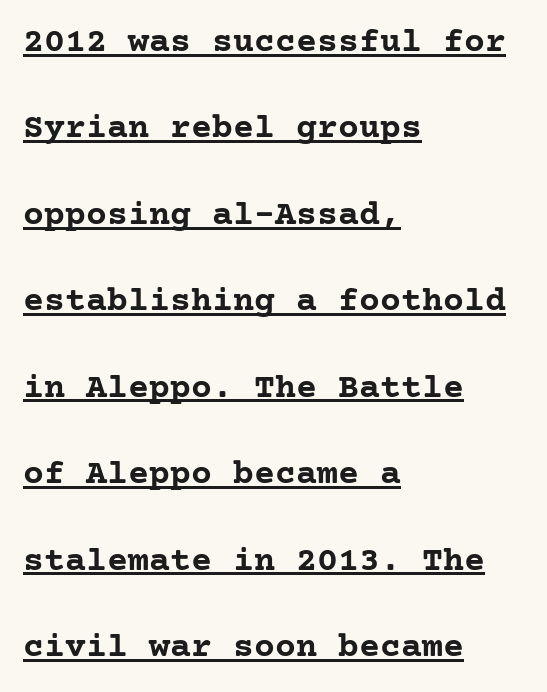
Q: Is the text bold? A: Yes.
Q: Is the text italic (slanted)? A: No, it is upright.
Q: Is the typeface a serif or a sans-serif typeface? A: Serif.
Q: Is the text underlined? A: Yes.
Q: How is the paragraph aligned? A: Left-aligned.
Q: Is the spacing between letters normal or unusually wide? A: Normal.
Q: Is the spacing between lines tight, normal or loose? A: Loose.
Q: Width (condensed, normal, or wide)? A: Normal.
Q: Stroke contrast? A: Low.
Q: x-height? A: Medium.
